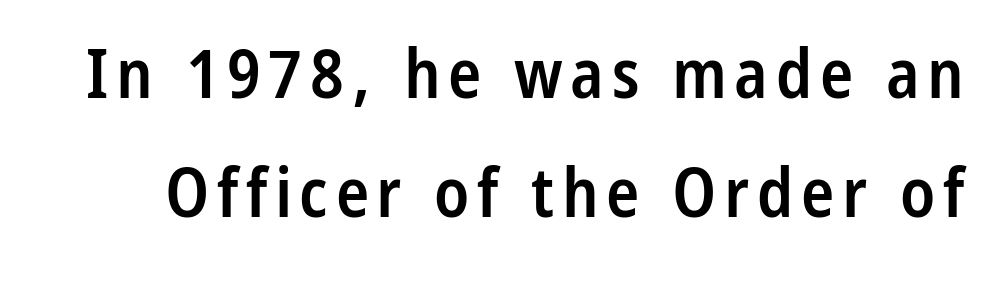
Q: Is the text bold? A: Semi-bold.
Q: Is the text italic (slanted)? A: No, it is upright.
Q: Is the typeface a serif or a sans-serif typeface? A: Sans-serif.
Q: Is the text underlined? A: No.
Q: Width (condensed, normal, or wide)? A: Condensed.
Q: Stroke contrast? A: Low.
Q: x-height? A: Medium.
Q: Monospaced? A: No.
